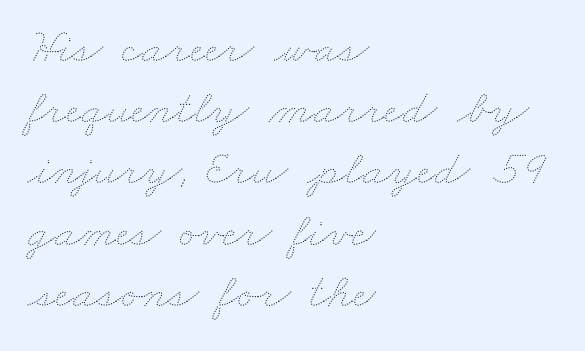
The image shows 49 px thin, wide type; set left-aligned, normal line spacing (1.25x), normal letter spacing, not underlined; medium stroke contrast and a small x-height.
